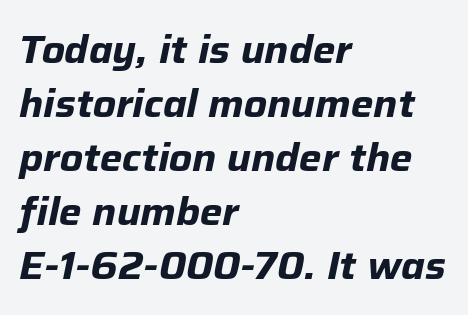
Q: Is the text bold? A: Yes.
Q: Is the text italic (slanted)? A: Yes, it leans right by about 12 degrees.
Q: Is the text underlined? A: No.
Q: How is the paragraph aligned? A: Left-aligned.
Q: Is the spacing between letters normal or unusually wide? A: Normal.
Q: Is the spacing between lines tight, normal or loose? A: Normal.
Q: Width (condensed, normal, or wide)? A: Normal.
Q: Stroke contrast? A: Low.
Q: x-height? A: Medium.
Q: Monospaced? A: No.
